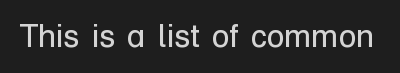
{"serif": "no", "italic": "no", "bold": "no", "weight": "regular", "width": "normal", "stroke_contrast": "low", "x_height": "medium", "monospaced": "no", "underline": "no", "letter_spacing": "normal", "letter_spacing_em": 0.0, "glyph_px": 32}
